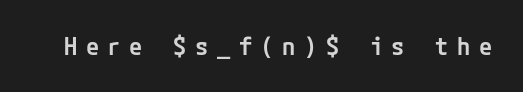
Q: Is the text bold? A: Semi-bold.
Q: Is the text italic (slanted)? A: No, it is upright.
Q: Is the text underlined? A: No.
Q: Is the spacing between letters normal or unusually wide? A: Unusually wide.
